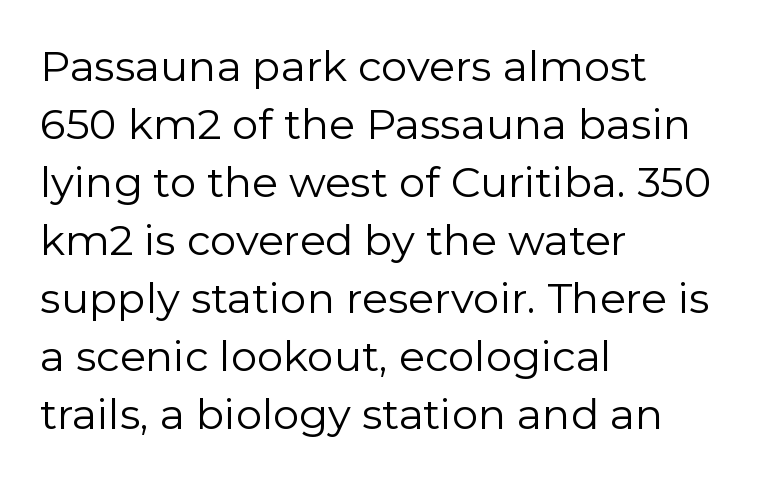
{"serif": "no", "italic": "no", "bold": "no", "weight": "regular", "width": "normal", "stroke_contrast": "low", "x_height": "medium", "monospaced": "no", "underline": "no", "align": "left", "line_spacing": "normal", "line_spacing_ratio": 1.38, "letter_spacing": "normal", "letter_spacing_em": 0.0, "glyph_px": 42}
